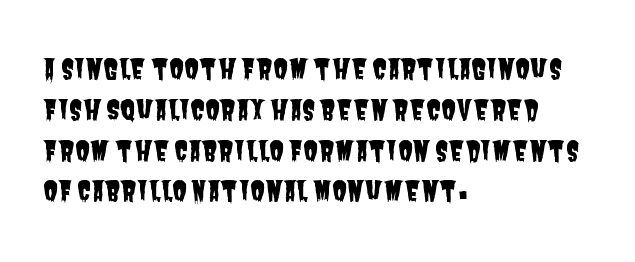
Q: Is the text underlined? A: No.
Q: How is the paragraph aligned? A: Left-aligned.
Q: Is the spacing between letters normal or unusually wide? A: Normal.
Q: Is the spacing between lines tight, normal or loose? A: Normal.
